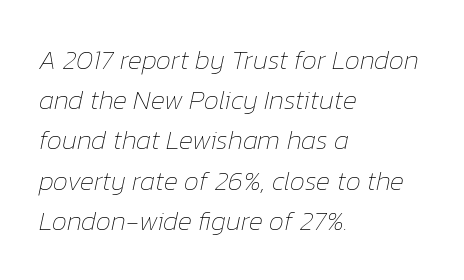
{"italic": "yes", "lean": "right", "slant_degrees": 12, "bold": "no", "underline": "no", "align": "left", "line_spacing": "normal", "line_spacing_ratio": 1.49, "letter_spacing": "normal", "letter_spacing_em": 0.0, "glyph_px": 27}
